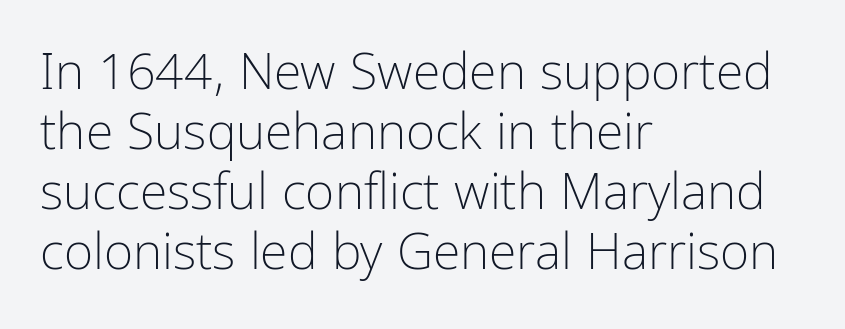
{"serif": "no", "italic": "no", "bold": "no", "weight": "light", "width": "condensed", "stroke_contrast": "low", "x_height": "medium", "monospaced": "no", "underline": "no", "align": "left", "line_spacing_ratio": 1.2, "letter_spacing": "normal", "letter_spacing_em": 0.0, "glyph_px": 50}
